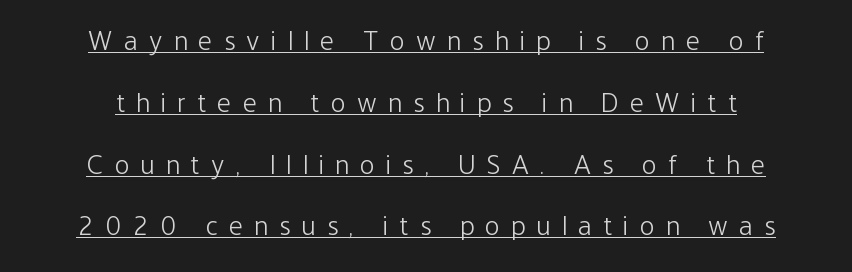
{"italic": "no", "bold": "no", "underline": "yes", "line_spacing": "loose", "line_spacing_ratio": 2.29, "letter_spacing": "wide", "letter_spacing_em": 0.43, "glyph_px": 27}
